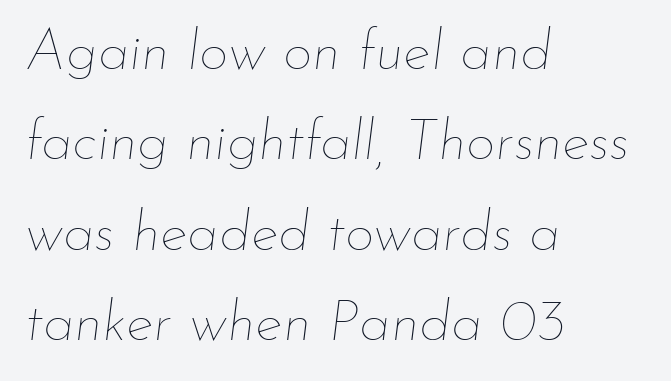
{"italic": "yes", "lean": "right", "slant_degrees": 7, "bold": "no", "weight": "thin", "width": "normal", "stroke_contrast": "low", "x_height": "small", "monospaced": "no", "underline": "no", "align": "left", "line_spacing": "normal", "line_spacing_ratio": 1.56, "letter_spacing": "normal", "letter_spacing_em": 0.0, "glyph_px": 58}
